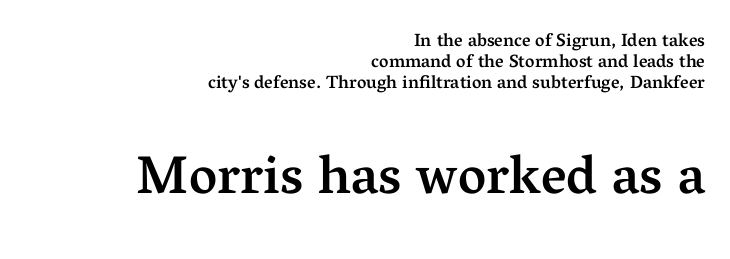
{"serif": "yes", "italic": "no", "bold": "semi", "weight": "semibold", "width": "normal", "stroke_contrast": "medium", "x_height": "medium", "monospaced": "no", "underline": "no", "align": "right", "line_spacing_ratio": 1.16, "letter_spacing": "normal", "letter_spacing_em": 0.0, "larger_block": "second", "size_ratio": 3.0, "glyph_px": 54}
